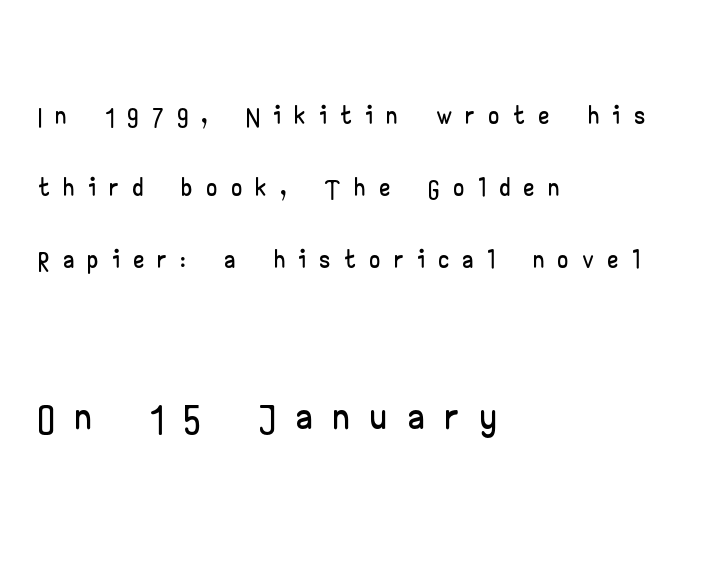
This sample uses a sans-serif face. Compared with a centered layout, this one pins lines to the left instead. Quick note: not italic, upright. A clean baseline with only descenders dipping below it. These lines have a slow, spaced-out rhythm from letter to letter.
